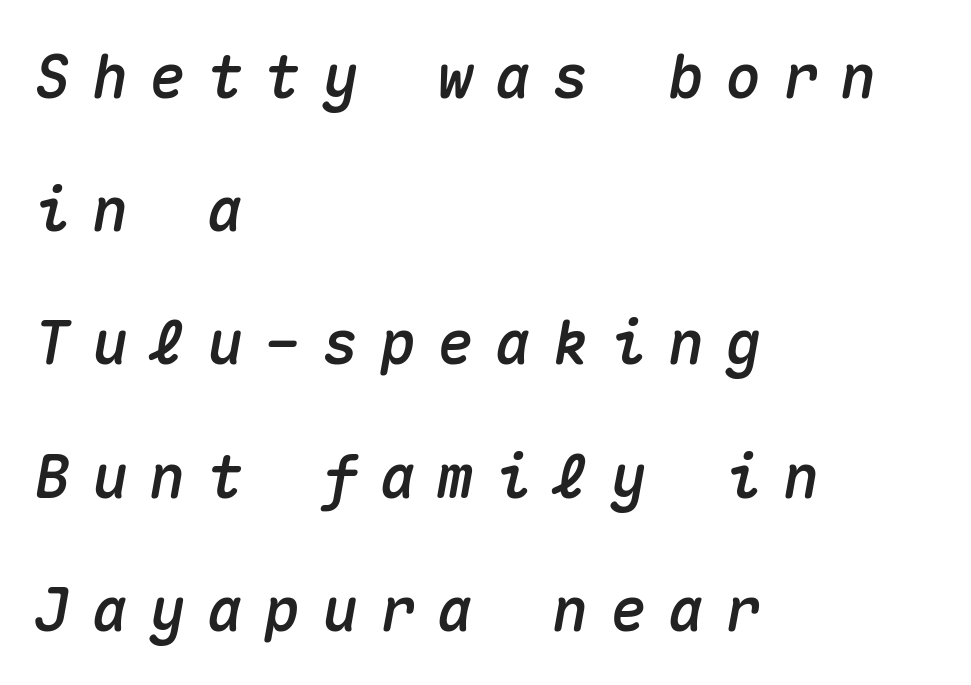
Reading down the column, the eye jumps a long way to each next line. In terms of letterspacing, this is a distinctly airy, spread setting. Does the lettering tilt? It does — this is italic. Quick note: underline off. Do the characters align in a grid? Yes, the font is monospaced.
